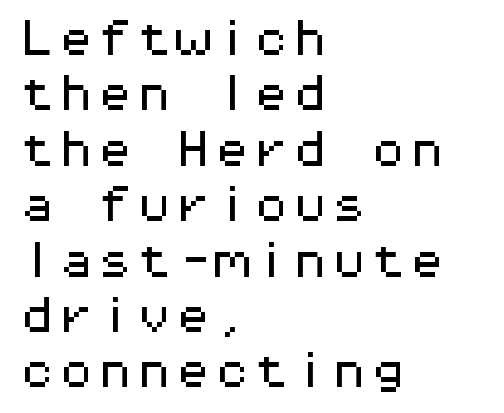
The image shows 39 px wide sans-serif type, upright, monospaced; set left-aligned, normal line spacing (1.42x), normal letter spacing, not underlined; medium stroke contrast and a medium x-height.
